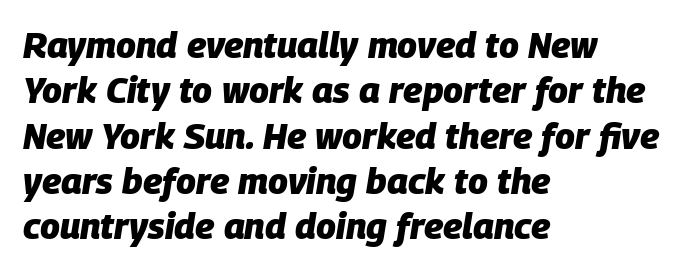
Q: Is the text bold? A: Yes.
Q: Is the text italic (slanted)? A: Yes, it leans right by about 9 degrees.
Q: Is the text underlined? A: No.
Q: How is the paragraph aligned? A: Left-aligned.
Q: Is the spacing between letters normal or unusually wide? A: Normal.
Q: Is the spacing between lines tight, normal or loose? A: Normal.
Q: Width (condensed, normal, or wide)? A: Normal.
Q: Stroke contrast? A: Low.
Q: x-height? A: Large.
Q: Monospaced? A: No.
